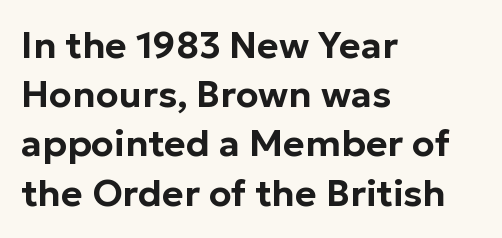
{"serif": "no", "italic": "no", "width": "normal", "stroke_contrast": "low", "x_height": "medium", "monospaced": "no", "underline": "no", "align": "left", "line_spacing": "normal", "line_spacing_ratio": 1.33, "letter_spacing": "normal", "letter_spacing_em": 0.0, "glyph_px": 37}
